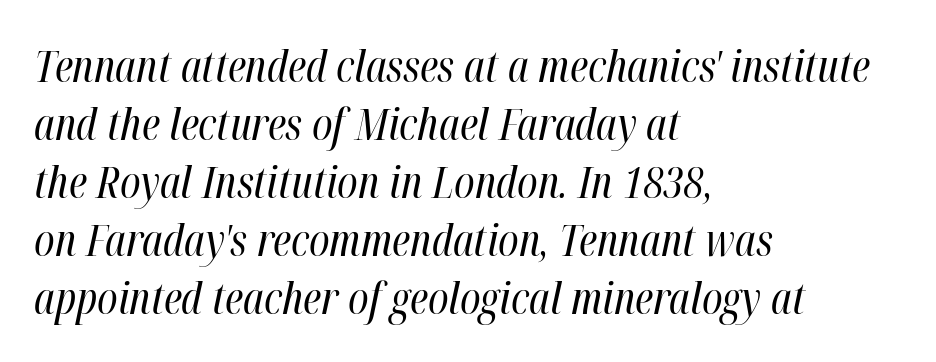
The typeface has the unassuming heft of standard copy or less. Do the characters align in a grid? No, the font is proportional. Tracking here is standard; glyphs follow each other at the usual distance. The specimen omits any rule beneath the text block's lines.
